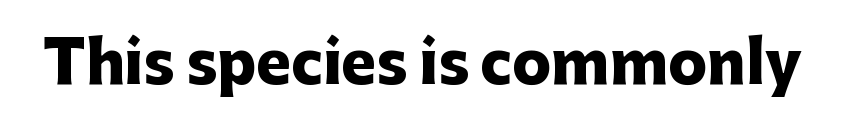
The image shows 58 px heavy sans-serif type, upright; set normal letter spacing, not underlined; low stroke contrast and a medium x-height.
